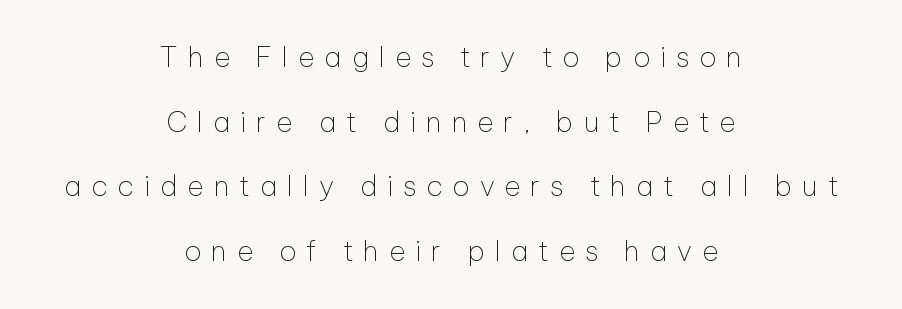
Q: Is the text bold? A: No.
Q: Is the text italic (slanted)? A: No, it is upright.
Q: Is the typeface a serif or a sans-serif typeface? A: Sans-serif.
Q: Is the text underlined? A: No.
Q: How is the paragraph aligned? A: Centered.
Q: Is the spacing between letters normal or unusually wide? A: Unusually wide.
Q: Is the spacing between lines tight, normal or loose? A: Loose.
Q: Width (condensed, normal, or wide)? A: Normal.
Q: Stroke contrast? A: Low.
Q: x-height? A: Medium.
Q: Monospaced? A: No.
